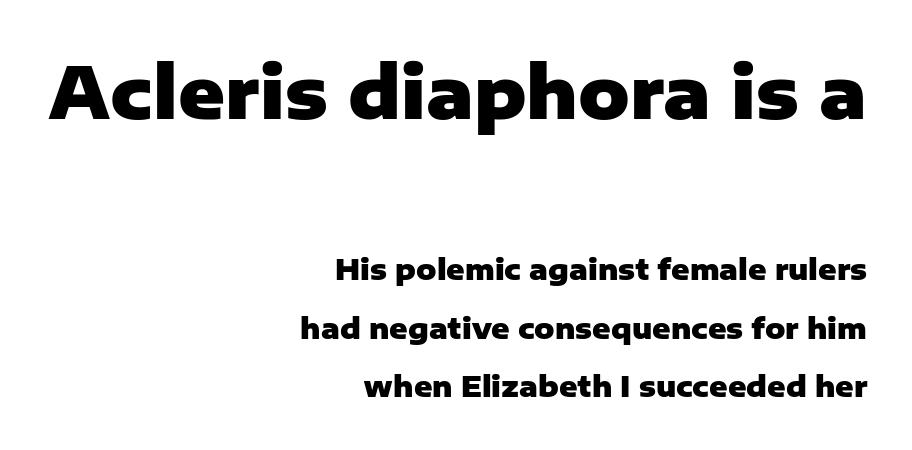
Compared with typical paragraphs, the rows here are farther apart. Does the type have serifs? No, each stem ends abruptly. The passage shown is typed in a proportional face where columns would drift. How are the letters spaced? Ordinarily, with no added tracking. Is the block centered? No — it sits flush against the right margin.
